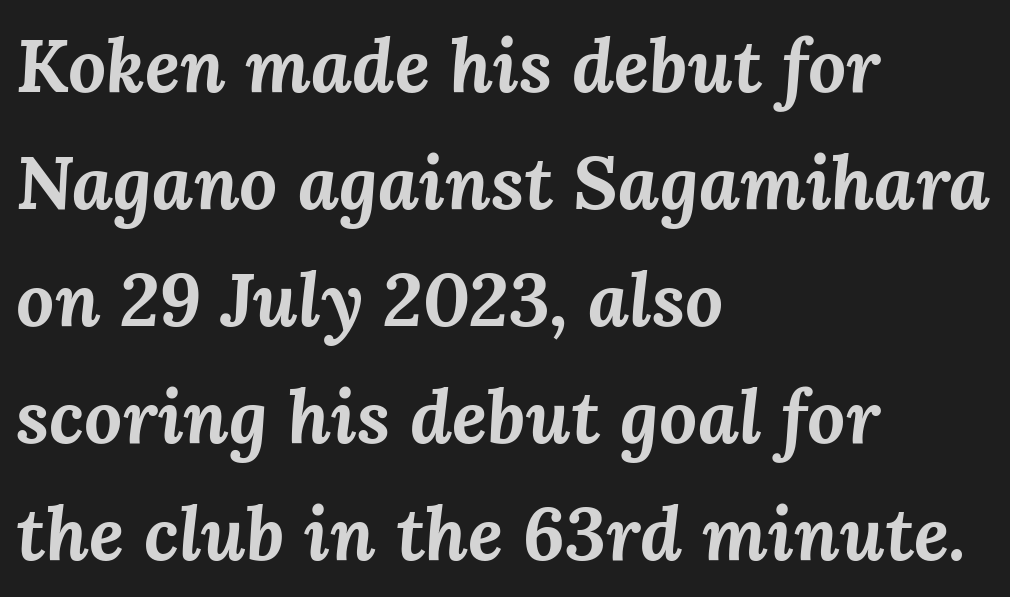
Q: Is the text bold? A: Yes.
Q: Is the text italic (slanted)? A: Yes, it leans right by about 3 degrees.
Q: Is the text underlined? A: No.
Q: How is the paragraph aligned? A: Left-aligned.
Q: Is the spacing between letters normal or unusually wide? A: Normal.
Q: Is the spacing between lines tight, normal or loose? A: Normal.
Q: Width (condensed, normal, or wide)? A: Normal.
Q: Stroke contrast? A: Medium.
Q: x-height? A: Medium.
Q: Monospaced? A: No.
